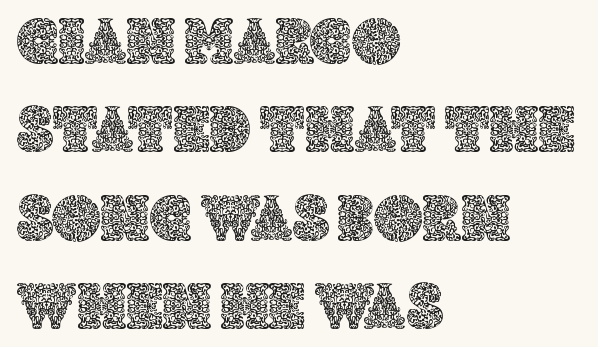
The image shows 67 px text type, upright; set left-aligned, normal line spacing (1.32x), normal letter spacing, not underlined; a large x-height.
